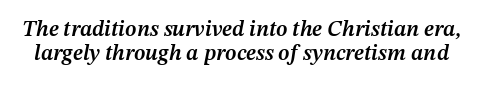
The face used here has a pronounced slope to its letters. Notice how descenders almost collide with the ascenders below — that's tight leading. The characters look somewhat weighty, a semibold short of true bold. The specimen omits any rule beneath the text block's lines. What stands out about the letter spacing? Nothing — it is the standard amount.
